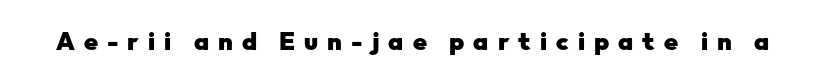
{"italic": "no", "bold": "yes", "underline": "no", "letter_spacing": "wide", "letter_spacing_em": 0.36, "glyph_px": 25}
